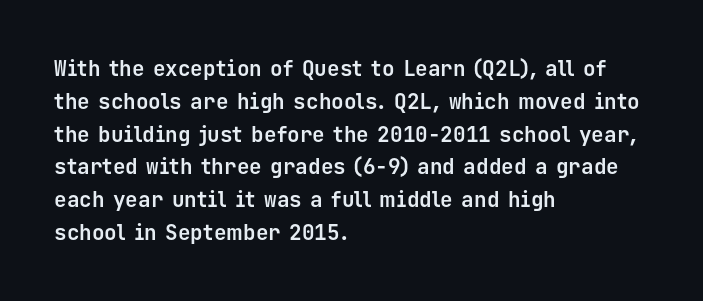
{"italic": "no", "bold": "yes", "underline": "no", "align": "left", "line_spacing": "normal", "line_spacing_ratio": 1.56, "letter_spacing": "normal", "letter_spacing_em": 0.0, "glyph_px": 21}
